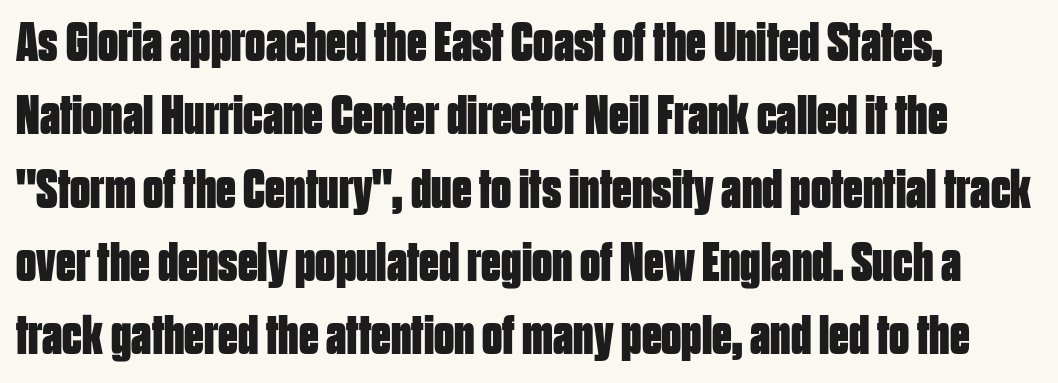
The image shows 56 px bold, condensed sans-serif type, upright; set normal line spacing (1.31x), normal letter spacing, not underlined; low stroke contrast and a large x-height.
